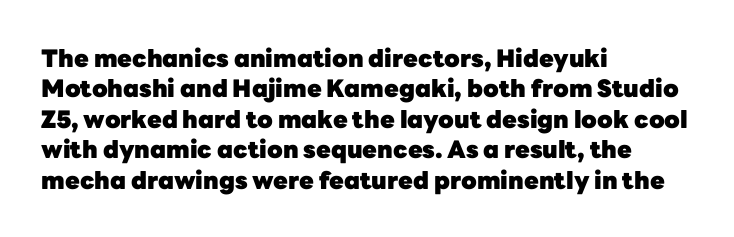
{"italic": "no", "bold": "yes", "underline": "no", "align": "left", "line_spacing": "normal", "line_spacing_ratio": 1.27, "letter_spacing": "normal", "letter_spacing_em": 0.0, "glyph_px": 24}
